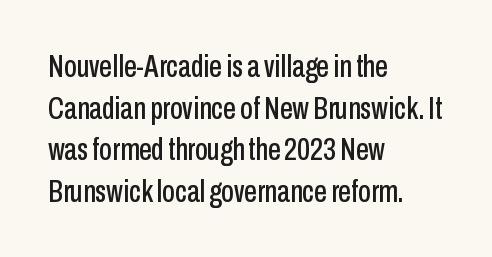
{"serif": "no", "italic": "no", "width": "condensed", "stroke_contrast": "low", "x_height": "medium", "monospaced": "no", "underline": "no", "align": "left", "line_spacing": "normal", "line_spacing_ratio": 1.3, "letter_spacing": "normal", "letter_spacing_em": 0.0, "glyph_px": 32}
